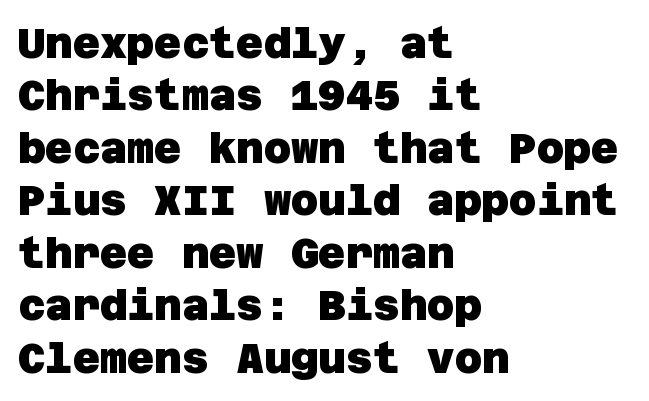
The image shows 42 px heavy sans-serif type; set left-aligned, normal line spacing (1.25x), normal letter spacing, not underlined; low stroke contrast and a large x-height.
